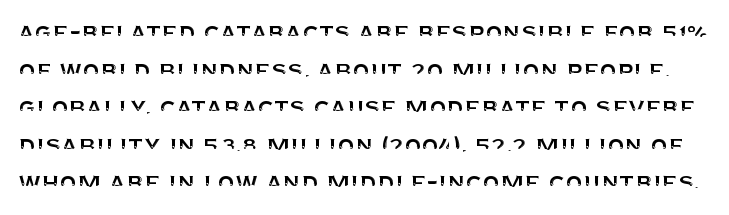
{"serif": "no", "italic": "no", "width": "normal", "stroke_contrast": "medium", "x_height": "large", "monospaced": "no", "underline": "no", "line_spacing": "normal", "line_spacing_ratio": 1.34, "letter_spacing": "normal", "letter_spacing_em": 0.0, "glyph_px": 28}
